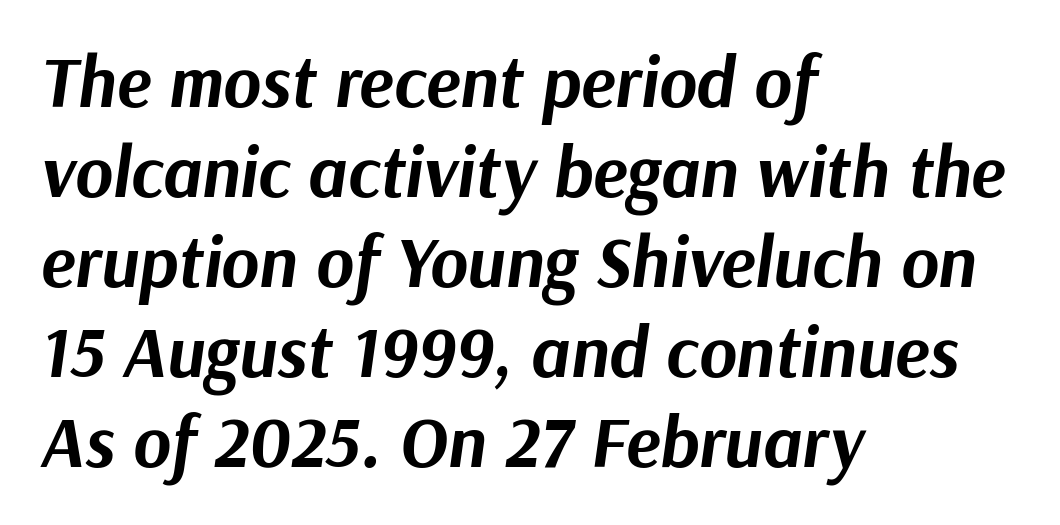
Short note: letters normally spaced. The rendering uses natural spacing where letterforms have individual widths. The block of text has a typical density, with ordinary space between rows. Descender tails drop into unmarked territory.
